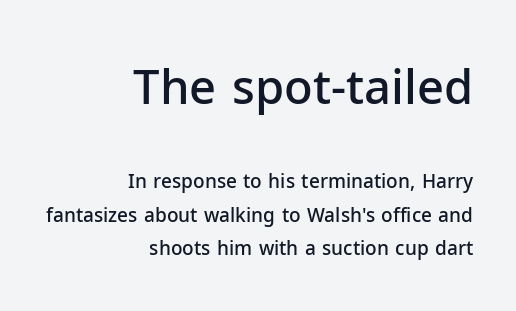
The image shows 47 px semibold sans-serif type, upright; set right-aligned, line spacing 1.76x, normal letter spacing, not underlined; the first (top) block is 2.47x larger; low stroke contrast and a medium x-height.
